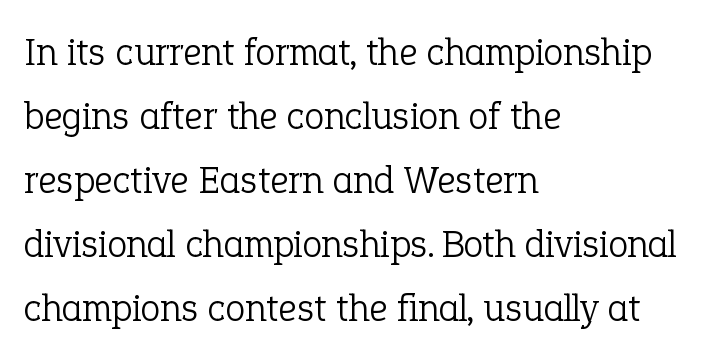
Q: Is the text bold? A: No.
Q: Is the text italic (slanted)? A: No, it is upright.
Q: Is the typeface a serif or a sans-serif typeface? A: Serif.
Q: Is the text underlined? A: No.
Q: How is the paragraph aligned? A: Left-aligned.
Q: Is the spacing between letters normal or unusually wide? A: Normal.
Q: Is the spacing between lines tight, normal or loose? A: Normal.
Q: Width (condensed, normal, or wide)? A: Normal.
Q: Stroke contrast? A: Low.
Q: x-height? A: Medium.
Q: Monospaced? A: No.
